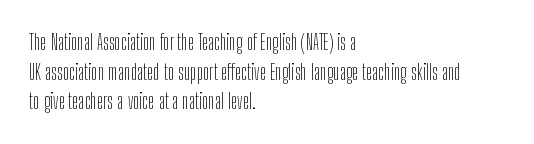
The image shows 21 px text type, upright; set left-aligned, normal line spacing (1.41x), normal letter spacing, not underlined.
